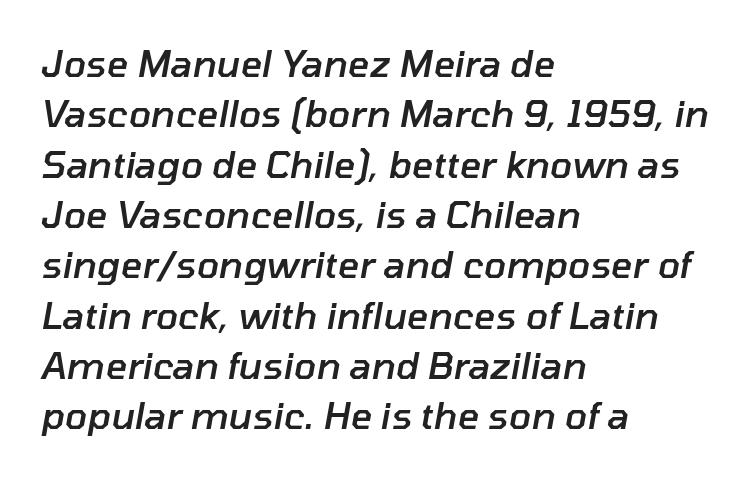
The letters advance in unequal steps, a hallmark of proportional type. This is the in-between weight designers call semibold or demi. The passage is arranged the way most books set body copy — flush left. Horizontal bands of white between lines are of average thickness.
